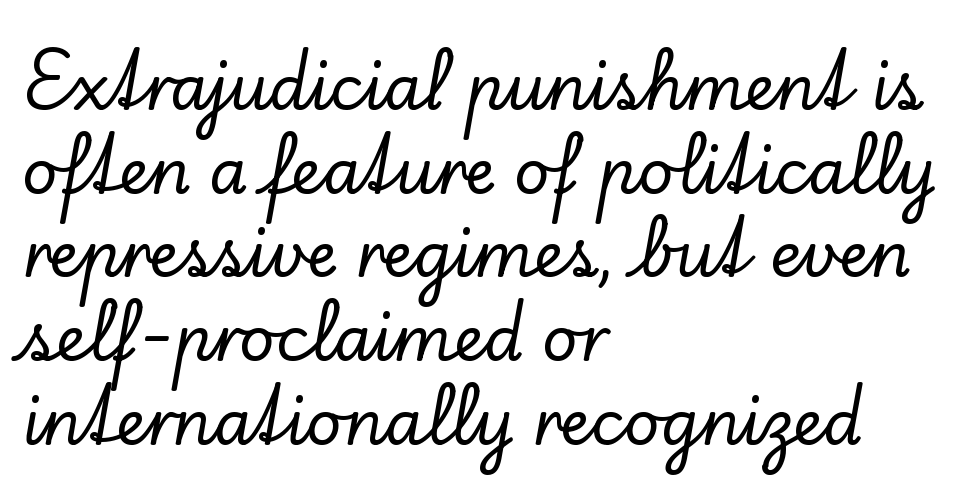
{"serif": "yes", "width": "normal", "stroke_contrast": "low", "x_height": "small", "monospaced": "no", "underline": "no", "align": "left", "line_spacing": "normal", "line_spacing_ratio": 1.35, "letter_spacing": "normal", "letter_spacing_em": 0.0, "glyph_px": 62}
